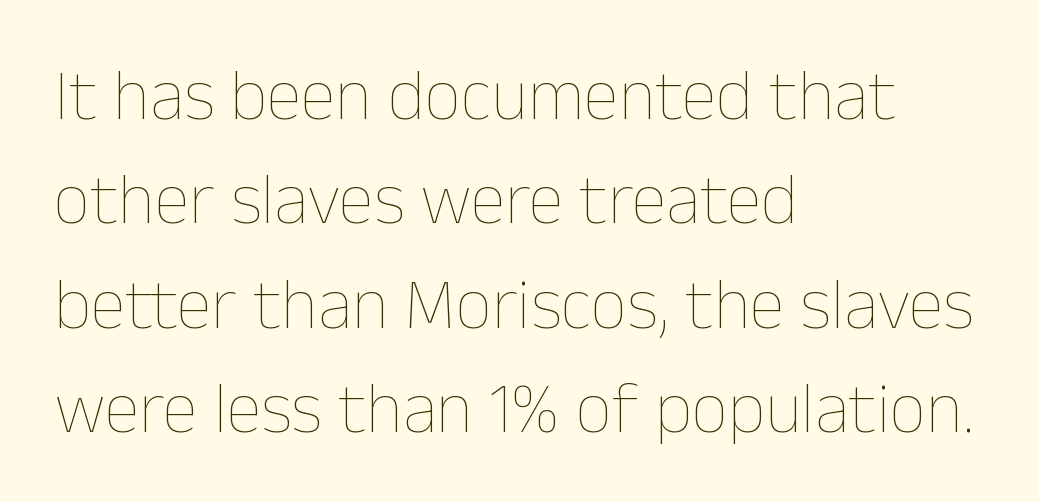
The image shows 72 px thin type, upright; set left-aligned, normal line spacing (1.45x), normal letter spacing, not underlined; low stroke contrast and a medium x-height.
